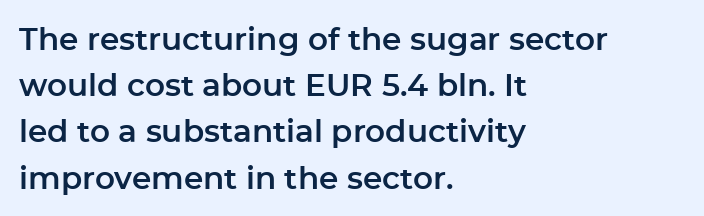
Q: Is the text italic (slanted)? A: No, it is upright.
Q: Is the typeface a serif or a sans-serif typeface? A: Sans-serif.
Q: Is the text underlined? A: No.
Q: How is the paragraph aligned? A: Left-aligned.
Q: Is the spacing between letters normal or unusually wide? A: Normal.
Q: Is the spacing between lines tight, normal or loose? A: Normal.
Q: Width (condensed, normal, or wide)? A: Normal.
Q: Stroke contrast? A: Low.
Q: x-height? A: Medium.
Q: Monospaced? A: No.
